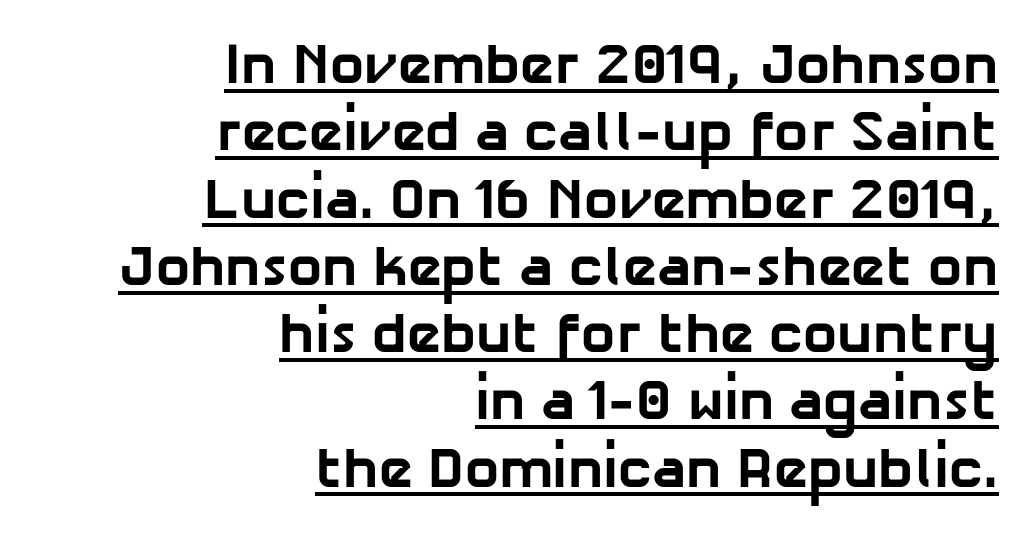
The image shows 57 px bold sans-serif type; set right-aligned, line spacing 1.18x, normal letter spacing, underlined; low stroke contrast and a medium x-height.
